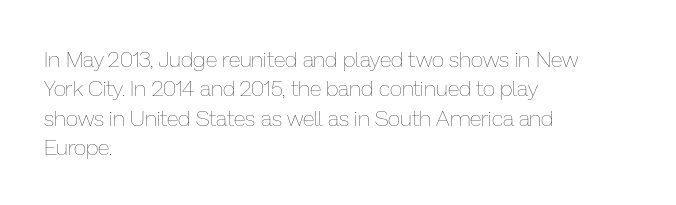
Bare-footed words on every line. Every stem runs plumb, perpendicular to the baseline. The typesetting does not lean heavy: it is not bold. Tracking value appears to be zero — textbook default spacing. The vertical gap from one line to the next is medium.
